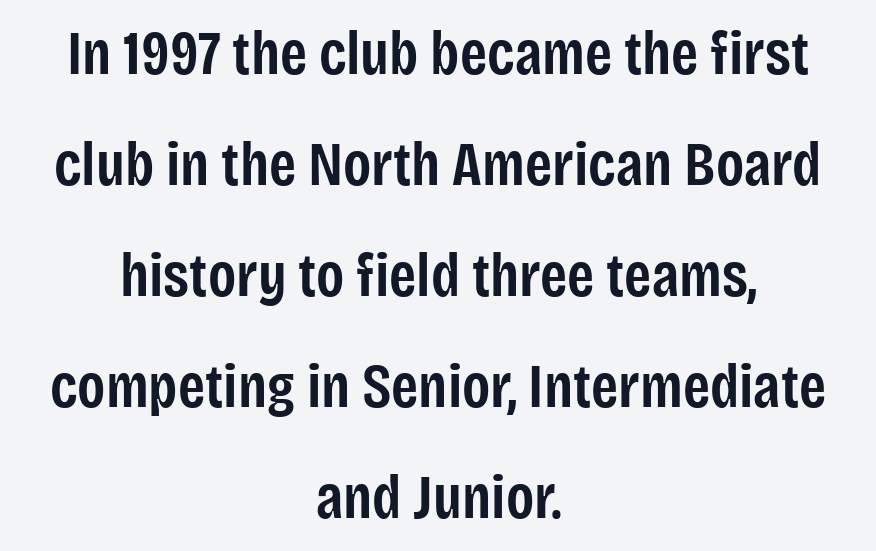
Q: Is the text bold? A: Semi-bold.
Q: Is the text italic (slanted)? A: No, it is upright.
Q: Is the typeface a serif or a sans-serif typeface? A: Sans-serif.
Q: Is the text underlined? A: No.
Q: How is the paragraph aligned? A: Centered.
Q: Is the spacing between letters normal or unusually wide? A: Normal.
Q: Width (condensed, normal, or wide)? A: Condensed.
Q: Stroke contrast? A: Low.
Q: x-height? A: Large.
Q: Monospaced? A: No.
